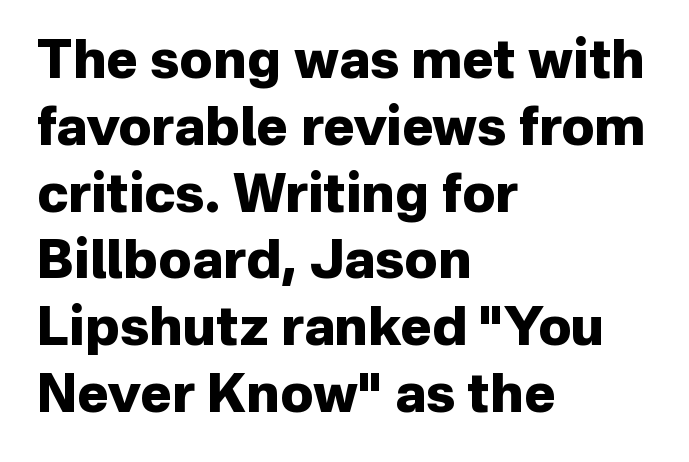
Successive baselines arrive at the customary interval. These lines keep a tight, regular rhythm from letter to letter. Visually the block forms a straight wall on the left and a jagged coastline on the right. Italic? Not at all — the glyphs are vertical. Serifs: no, the terminals of the letterforms are clean.
